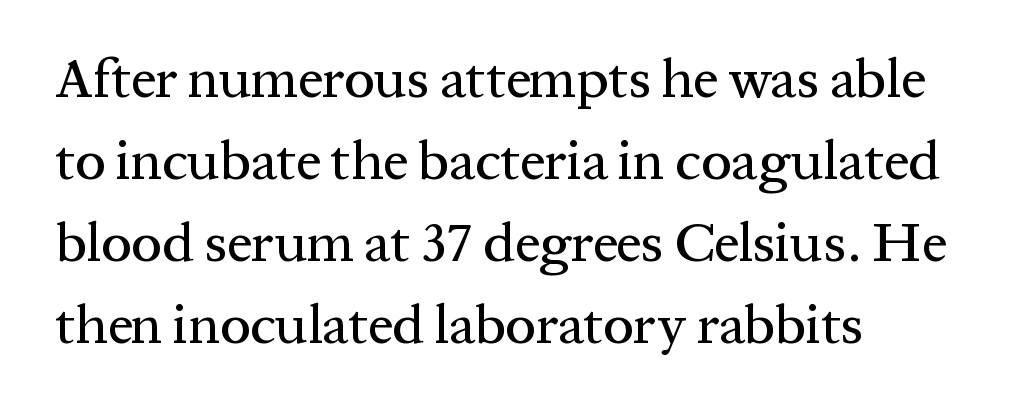
{"serif": "yes", "italic": "no", "width": "normal", "stroke_contrast": "medium", "x_height": "medium", "monospaced": "no", "underline": "no", "align": "left", "line_spacing": "normal", "line_spacing_ratio": 1.49, "letter_spacing": "normal", "letter_spacing_em": 0.0, "glyph_px": 55}
